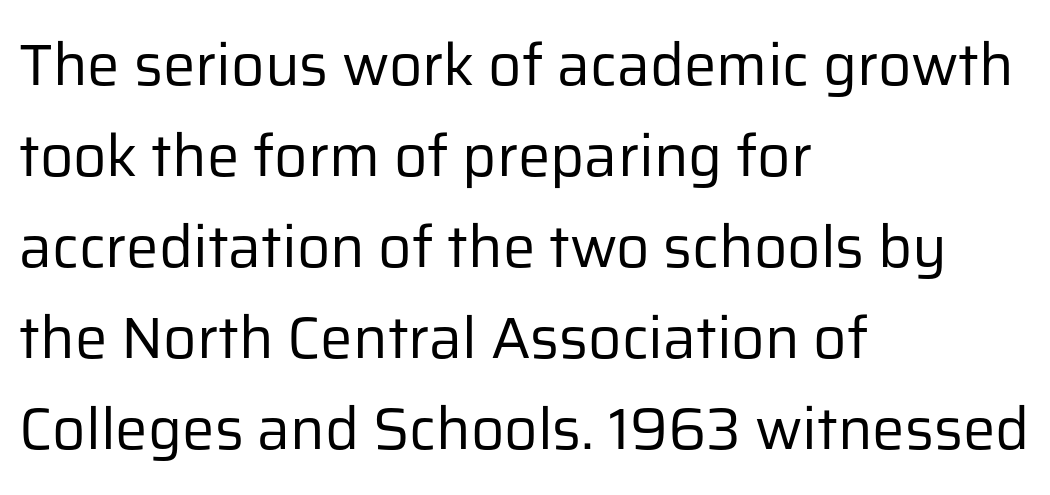
Q: Is the text bold? A: No.
Q: Is the text italic (slanted)? A: No, it is upright.
Q: Is the typeface a serif or a sans-serif typeface? A: Sans-serif.
Q: Is the text underlined? A: No.
Q: How is the paragraph aligned? A: Left-aligned.
Q: Is the spacing between letters normal or unusually wide? A: Normal.
Q: Is the spacing between lines tight, normal or loose? A: Normal.
Q: Width (condensed, normal, or wide)? A: Normal.
Q: Stroke contrast? A: Low.
Q: x-height? A: Medium.
Q: Monospaced? A: No.
